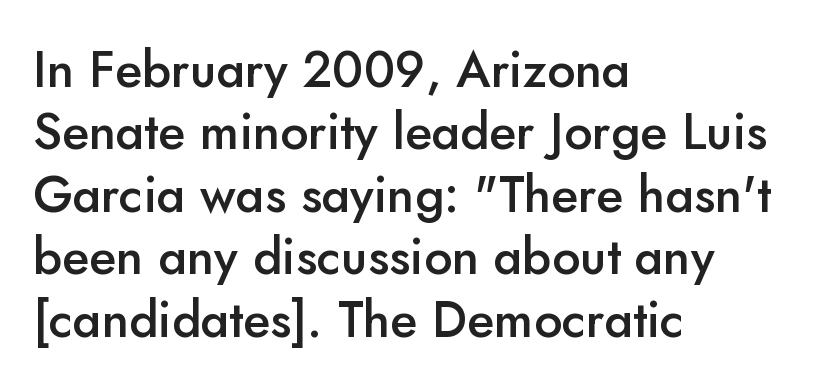
Q: Is the text bold? A: Semi-bold.
Q: Is the text italic (slanted)? A: No, it is upright.
Q: Is the typeface a serif or a sans-serif typeface? A: Sans-serif.
Q: Is the text underlined? A: No.
Q: How is the paragraph aligned? A: Left-aligned.
Q: Is the spacing between letters normal or unusually wide? A: Normal.
Q: Is the spacing between lines tight, normal or loose? A: Normal.
Q: Width (condensed, normal, or wide)? A: Normal.
Q: Stroke contrast? A: Low.
Q: x-height? A: Small.
Q: Monospaced? A: No.
